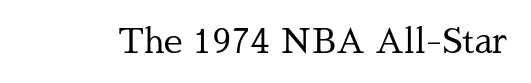
The image shows 34 px regular-weight serif type, upright; set normal letter spacing, not underlined; medium stroke contrast and a medium x-height.
